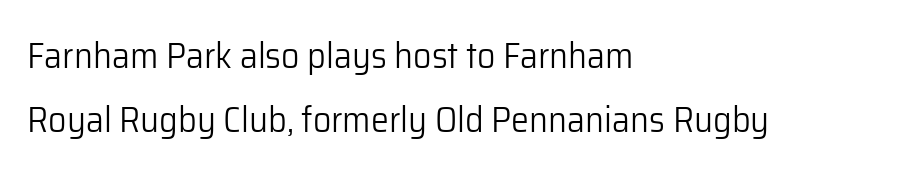
The image shows 36 px light sans-serif type, upright; set left-aligned, line spacing 1.77x, normal letter spacing, not underlined; low stroke contrast and a medium x-height.
